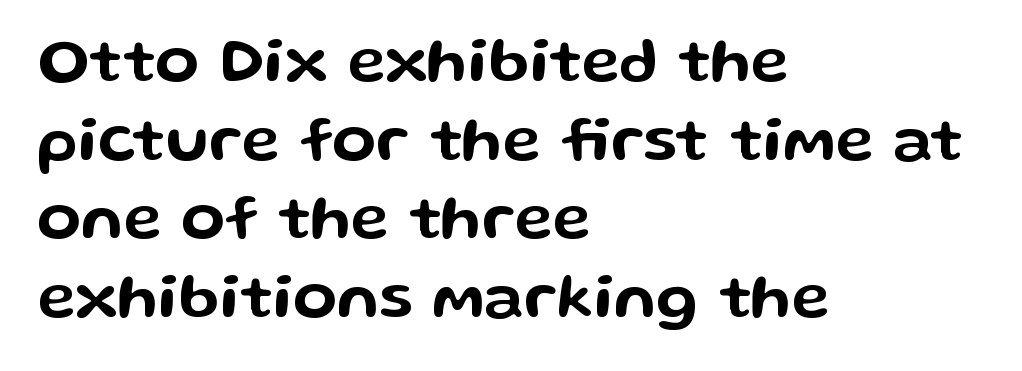
The image shows 64 px wide sans-serif type, upright; set left-aligned, line spacing 1.23x, normal letter spacing, not underlined; low stroke contrast and a medium x-height.
